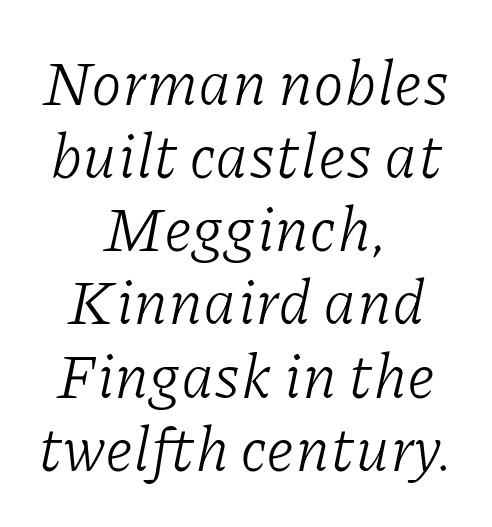
{"serif": "yes", "italic": "yes", "lean": "right", "slant_degrees": 11, "bold": "no", "weight": "light", "width": "normal", "stroke_contrast": "low", "x_height": "medium", "monospaced": "no", "underline": "no", "align": "center", "line_spacing_ratio": 1.18, "letter_spacing": "normal", "letter_spacing_em": 0.0, "glyph_px": 62}
